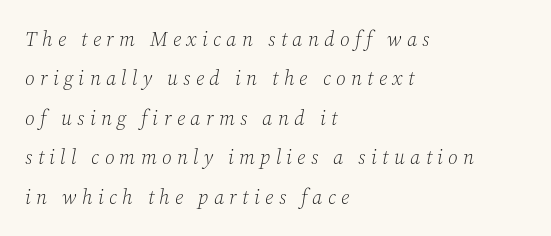
The lettering tilts uniformly, giving the passage an italic look. Compared with a centered layout, this one pins lines to the left instead. Words appear elongated and porous because spacing is wide. Is there much room between lines? Yes — plenty of vertical air separates them.
